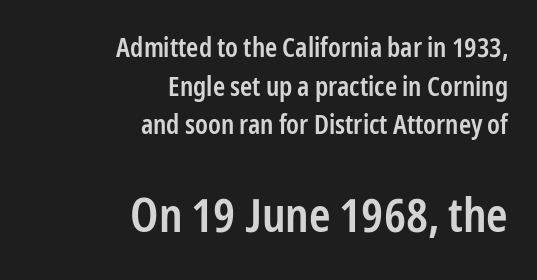
Q: Is the text bold? A: Semi-bold.
Q: Is the text italic (slanted)? A: No, it is upright.
Q: Is the typeface a serif or a sans-serif typeface? A: Sans-serif.
Q: Is the text underlined? A: No.
Q: How is the paragraph aligned? A: Right-aligned.
Q: Is the spacing between letters normal or unusually wide? A: Normal.
Q: Is the spacing between lines tight, normal or loose? A: Normal.
Q: Which block of text is set in a larger size, the first (top) or the second (bottom)? A: The second (bottom) one.
Q: Width (condensed, normal, or wide)? A: Condensed.
Q: Stroke contrast? A: Low.
Q: x-height? A: Medium.
Q: Monospaced? A: No.
